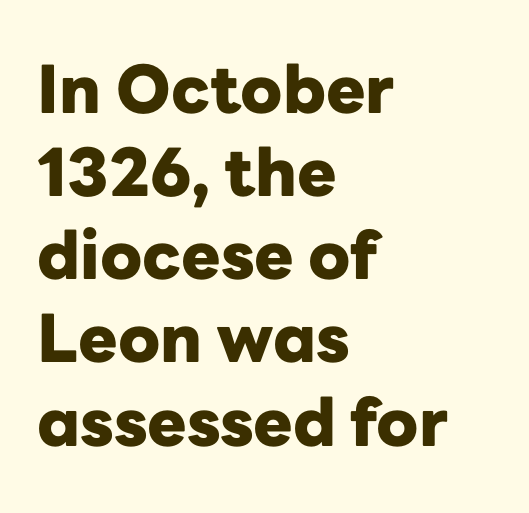
{"serif": "no", "italic": "no", "bold": "yes", "weight": "heavy", "width": "normal", "stroke_contrast": "low", "x_height": "medium", "monospaced": "no", "underline": "no", "align": "left", "line_spacing": "normal", "line_spacing_ratio": 1.26, "letter_spacing": "normal", "letter_spacing_em": 0.0, "glyph_px": 66}
